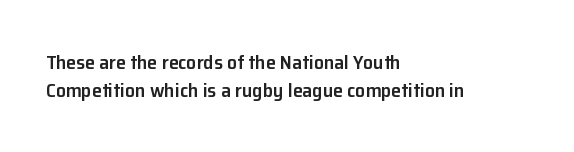
The rendering uses a moderate line-height, typical for paragraphs. Here the glyphs are tracked normally, forming tight word shapes. The lines are quadded left. Has an underline been added? It has not. The font is running at a semibold setting, under full bold.
